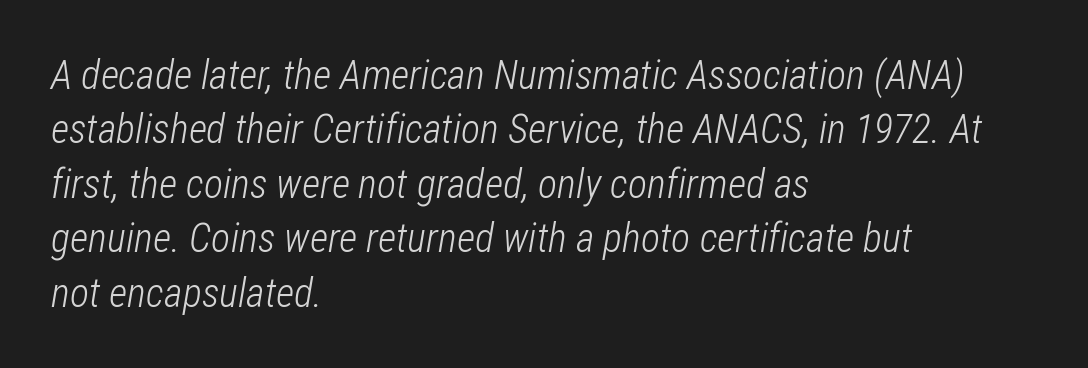
The image shows 40 px light, condensed type, italic (leaning right); set left-aligned, normal line spacing (1.36x), normal letter spacing, not underlined; low stroke contrast and a medium x-height.
